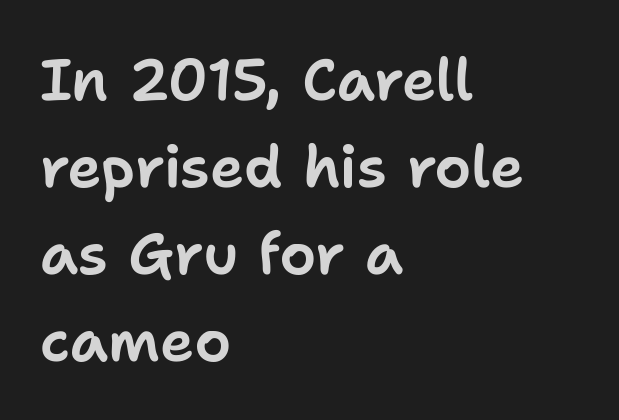
Q: Is the text italic (slanted)? A: No, it is upright.
Q: Is the typeface a serif or a sans-serif typeface? A: Sans-serif.
Q: Is the text underlined? A: No.
Q: How is the paragraph aligned? A: Left-aligned.
Q: Is the spacing between letters normal or unusually wide? A: Normal.
Q: Is the spacing between lines tight, normal or loose? A: Normal.
Q: Width (condensed, normal, or wide)? A: Normal.
Q: Stroke contrast? A: Low.
Q: x-height? A: Medium.
Q: Monospaced? A: No.
